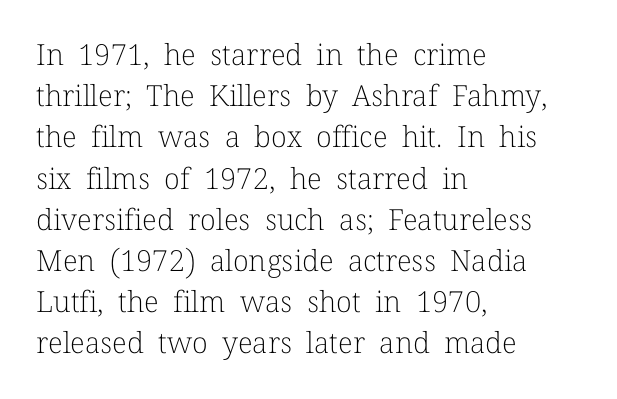
Q: Is the text bold? A: No.
Q: Is the text italic (slanted)? A: No, it is upright.
Q: Is the typeface a serif or a sans-serif typeface? A: Serif.
Q: Is the text underlined? A: No.
Q: How is the paragraph aligned? A: Left-aligned.
Q: Is the spacing between letters normal or unusually wide? A: Normal.
Q: Is the spacing between lines tight, normal or loose? A: Normal.
Q: Width (condensed, normal, or wide)? A: Normal.
Q: Stroke contrast? A: Low.
Q: x-height? A: Medium.
Q: Monospaced? A: No.
